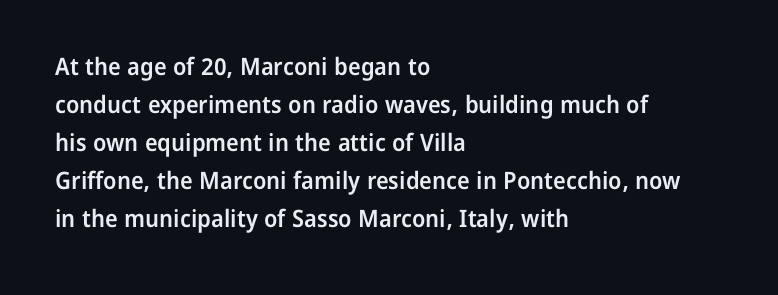
The image shows 24 px text type, upright; set left-aligned, normal line spacing (1.58x), normal letter spacing, not underlined.
